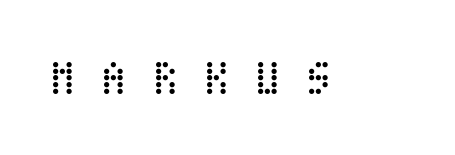
The image shows 49 px regular-weight, condensed type, upright; set unusually wide letter spacing (+0.5 em), not underlined; low stroke contrast and a large x-height.
